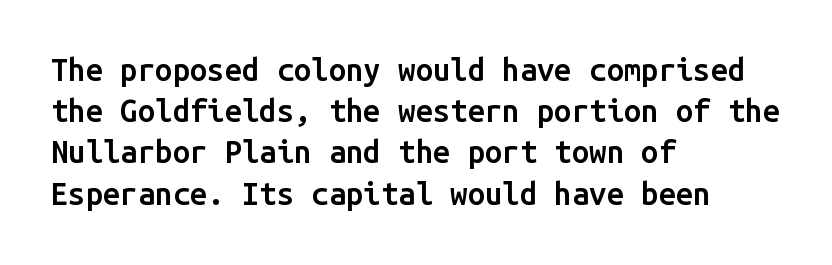
Honestly, the letter spacing is just normal — you wouldn't notice it. Posture: vertical. The space directly below the letters is spotless. A typesetter would call this monospace, since all characters share one set width.
